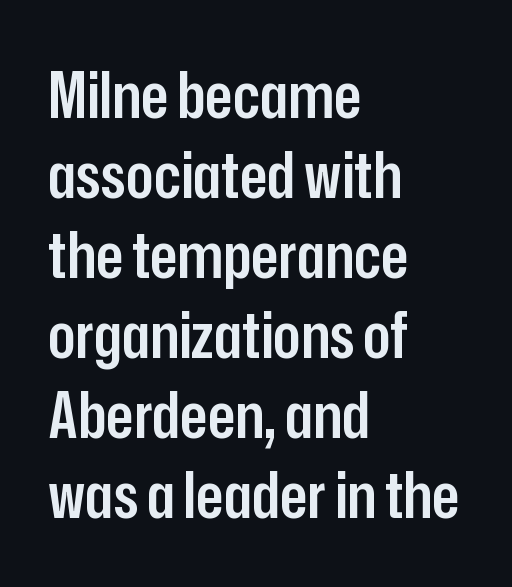
Vertically, the passage feels balanced, rows spaced as you'd expect. These lines stack with their left ends in a neat column. The passage shown is typed in a proportional face where columns would drift. Unmarked baselines from the first word to the last. Serif or sans? Sans — the stroke terminals are bare.
